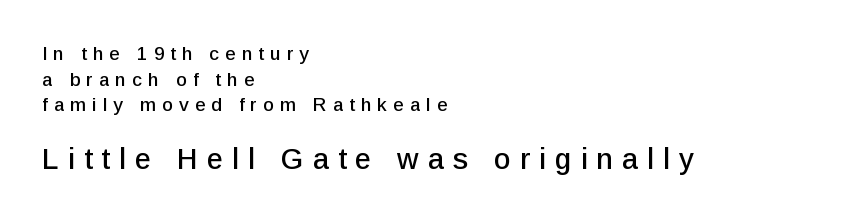
The image shows 29 px sans-serif type, upright; set left-aligned, normal line spacing (1.35x), unusually wide letter spacing (+0.31 em), not underlined; the second (bottom) block is 1.53x larger; low stroke contrast and a medium x-height.
